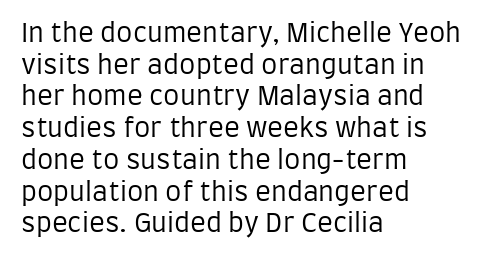
Nope, not italic — everything's standing straight. The font is comparable to plain body text, perhaps lighter. Inter-character spacing is left at the font's built-in metrics. The zone under the glyphs is completely vacant. These lines are set flush left with a ragged right edge.
